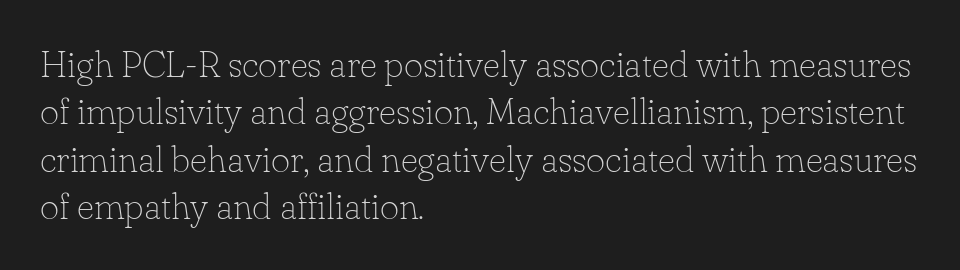
Q: Is the text bold? A: No.
Q: Is the text italic (slanted)? A: No, it is upright.
Q: Is the typeface a serif or a sans-serif typeface? A: Serif.
Q: Is the text underlined? A: No.
Q: How is the paragraph aligned? A: Left-aligned.
Q: Is the spacing between letters normal or unusually wide? A: Normal.
Q: Is the spacing between lines tight, normal or loose? A: Normal.
Q: Width (condensed, normal, or wide)? A: Normal.
Q: Stroke contrast? A: Low.
Q: x-height? A: Small.
Q: Monospaced? A: No.
